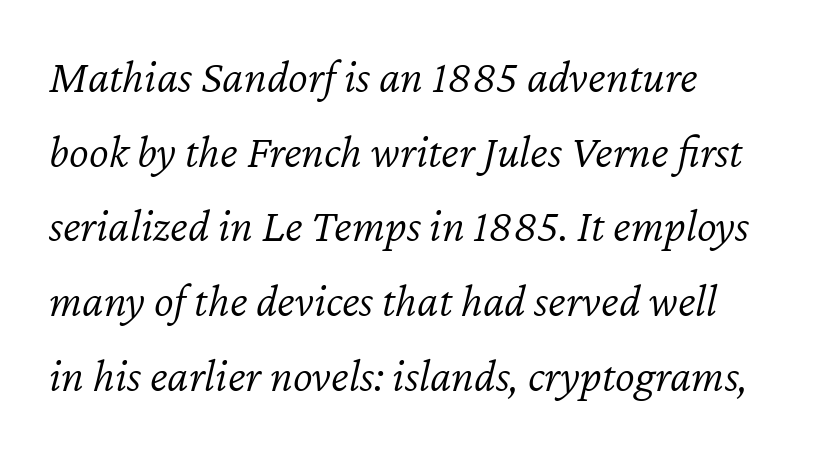
Q: Is the text bold? A: No.
Q: Is the text italic (slanted)? A: Yes, it leans right by about 12 degrees.
Q: Is the text underlined? A: No.
Q: How is the paragraph aligned? A: Left-aligned.
Q: Is the spacing between letters normal or unusually wide? A: Normal.
Q: Is the spacing between lines tight, normal or loose? A: Normal.
Q: Width (condensed, normal, or wide)? A: Normal.
Q: Stroke contrast? A: Low.
Q: x-height? A: Medium.
Q: Monospaced? A: No.
